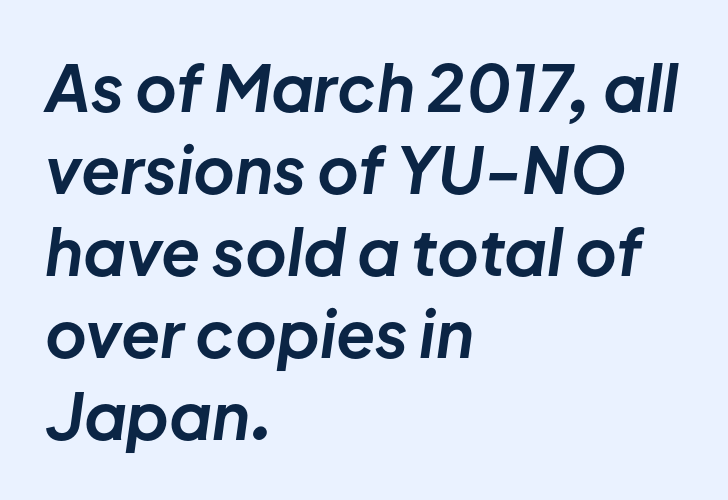
The image shows 64 px bold type, italic (leaning right); set left-aligned, normal line spacing (1.28x), normal letter spacing, not underlined; low stroke contrast and a medium x-height.
